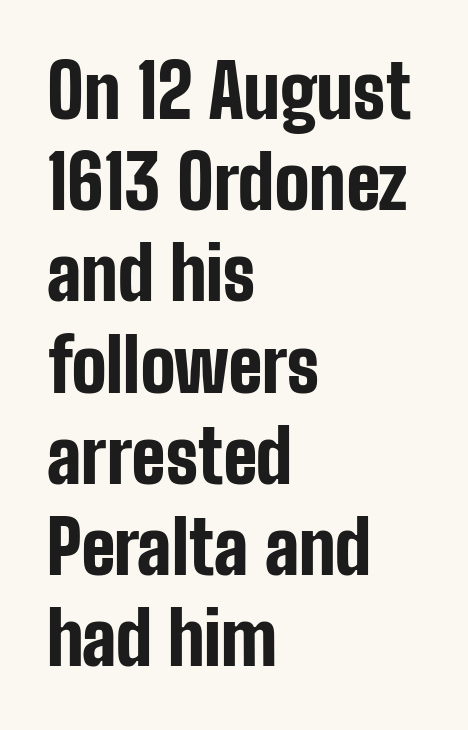
{"serif": "no", "italic": "no", "bold": "yes", "weight": "bold", "width": "condensed", "stroke_contrast": "low", "x_height": "medium", "monospaced": "no", "underline": "no", "align": "left", "line_spacing": "normal", "line_spacing_ratio": 1.25, "letter_spacing": "normal", "letter_spacing_em": 0.0, "glyph_px": 73}
